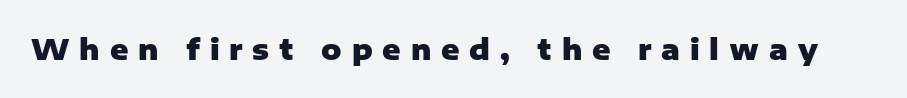
Q: Is the text bold? A: Yes.
Q: Is the text italic (slanted)? A: No, it is upright.
Q: Is the typeface a serif or a sans-serif typeface? A: Sans-serif.
Q: Is the text underlined? A: No.
Q: Is the spacing between letters normal or unusually wide? A: Unusually wide.
Q: Width (condensed, normal, or wide)? A: Normal.
Q: Stroke contrast? A: Low.
Q: x-height? A: Medium.
Q: Monospaced? A: No.
